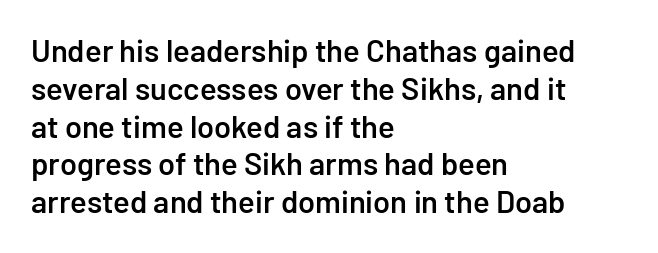
{"serif": "no", "italic": "no", "bold": "semi", "weight": "semibold", "width": "normal", "stroke_contrast": "low", "x_height": "medium", "monospaced": "no", "underline": "no", "align": "left", "line_spacing_ratio": 1.22, "letter_spacing": "normal", "letter_spacing_em": 0.0, "glyph_px": 31}
